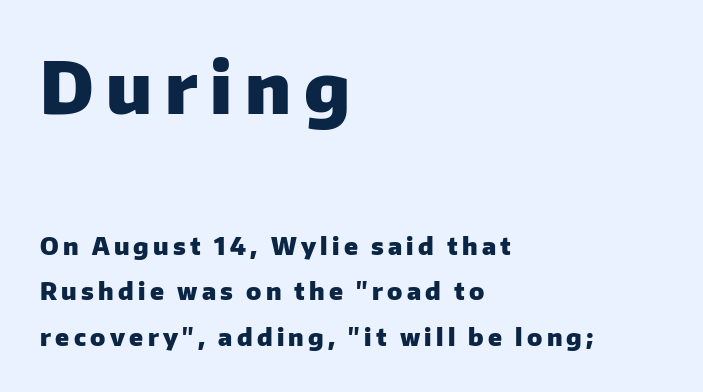
{"serif": "no", "italic": "no", "bold": "yes", "weight": "heavy", "width": "normal", "stroke_contrast": "low", "x_height": "medium", "monospaced": "no", "underline": "no", "align": "left", "line_spacing_ratio": 1.88, "larger_block": "first", "size_ratio": 2.96, "glyph_px": 71}
